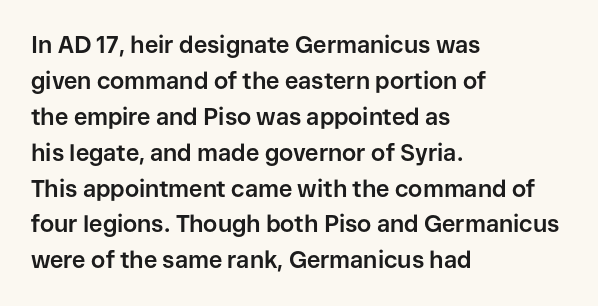
Q: Is the text bold? A: Yes.
Q: Is the text italic (slanted)? A: No, it is upright.
Q: Is the text underlined? A: No.
Q: How is the paragraph aligned? A: Left-aligned.
Q: Is the spacing between letters normal or unusually wide? A: Normal.
Q: Is the spacing between lines tight, normal or loose? A: Normal.
